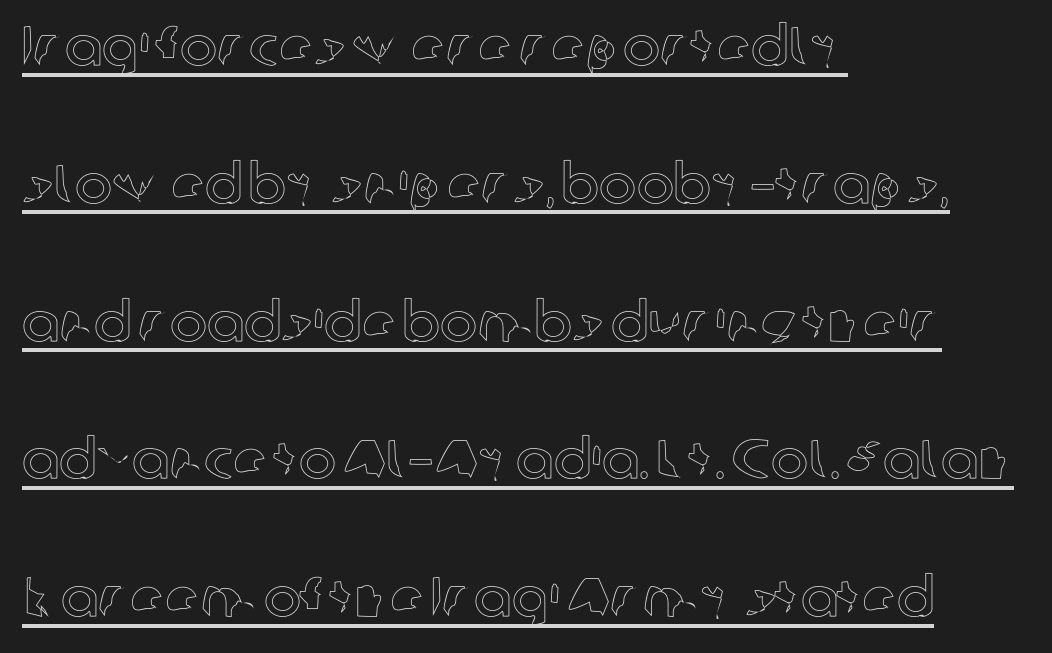
There is no visible air inserted between adjacent glyphs. The glyphs are accompanied by a horizontal stroke just below them. What's the leading like? Stretched, with rows far apart. The axis of the letterforms is exactly vertical. The rag falls on the right side of this text block.
